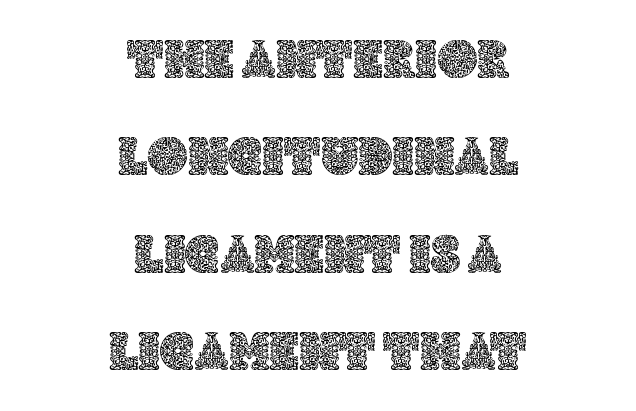
Both edges are ragged and mirror each other, which tells us the setting is centered. The type sits square on the baseline with zero lean. Observe the ordinary spacing: letters are neighbours, not strangers. Here the designer chose a conventional face with non-uniform glyph widths. The space beneath each line is pristine and unruled.
